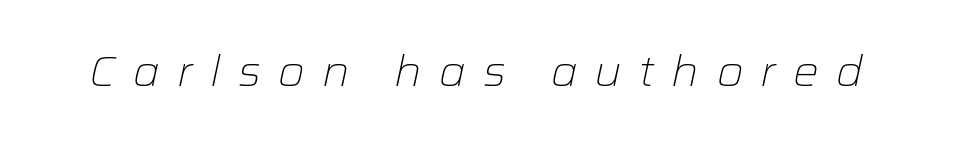
Q: Is the text bold? A: No.
Q: Is the text italic (slanted)? A: Yes, it leans right by about 12 degrees.
Q: Is the text underlined? A: No.
Q: Is the spacing between letters normal or unusually wide? A: Unusually wide.
Q: Width (condensed, normal, or wide)? A: Normal.
Q: Stroke contrast? A: Low.
Q: x-height? A: Medium.
Q: Monospaced? A: No.
